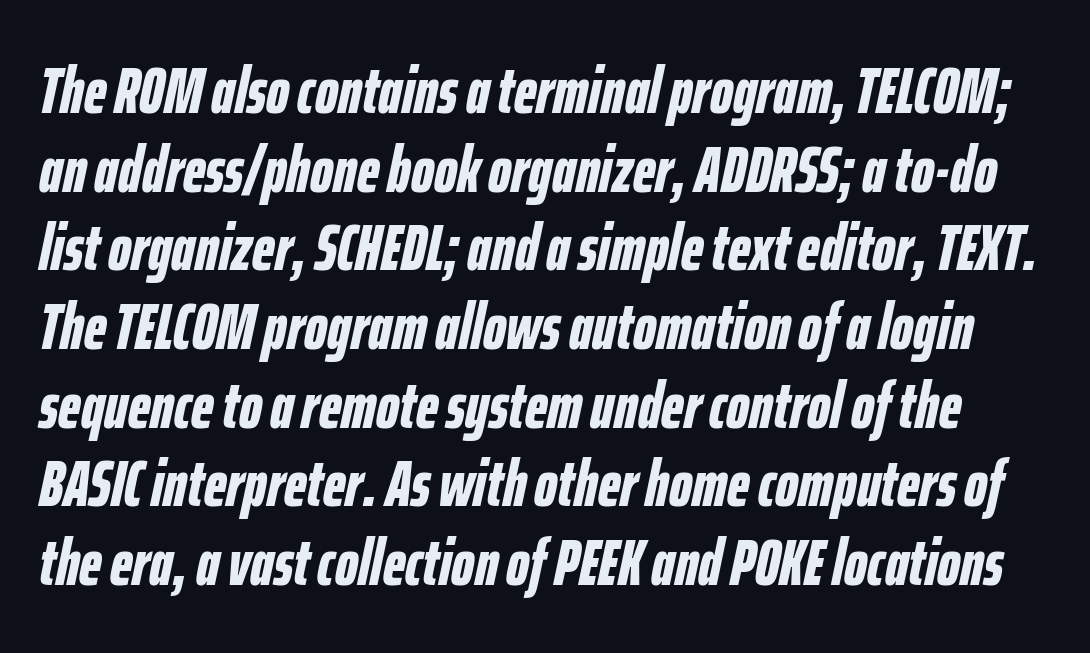
The image shows 65 px bold, condensed type, italic (leaning right); set line spacing 1.21x, normal letter spacing, not underlined; low stroke contrast and a medium x-height.
